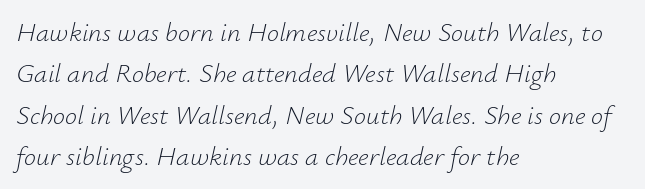
Q: Is the text bold? A: No.
Q: Is the text italic (slanted)? A: Yes, it leans right by about 12 degrees.
Q: Is the text underlined? A: No.
Q: How is the paragraph aligned? A: Left-aligned.
Q: Is the spacing between letters normal or unusually wide? A: Normal.
Q: Is the spacing between lines tight, normal or loose? A: Normal.
